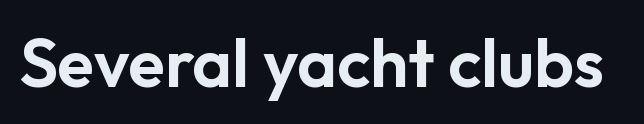
Note: no serifs on the glyphs. The foot of each line stays bare and open. The lettering stays uniformly vertical, giving the passage a roman look. Note the varied advance widths — an 'i' is clearly narrower than an 'm'. Characters follow at the spacing the type designer built in.
